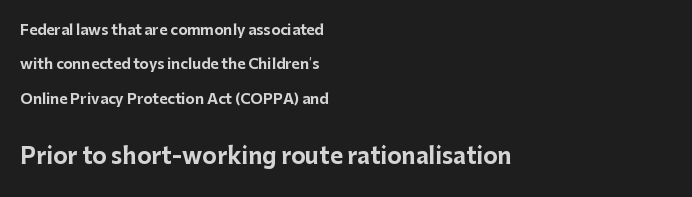
Q: Is the text bold? A: Yes.
Q: Is the text italic (slanted)? A: No, it is upright.
Q: Is the text underlined? A: No.
Q: How is the paragraph aligned? A: Left-aligned.
Q: Is the spacing between letters normal or unusually wide? A: Normal.
Q: Is the spacing between lines tight, normal or loose? A: Loose.
Q: Which block of text is set in a larger size, the first (top) or the second (bottom)? A: The second (bottom) one.
